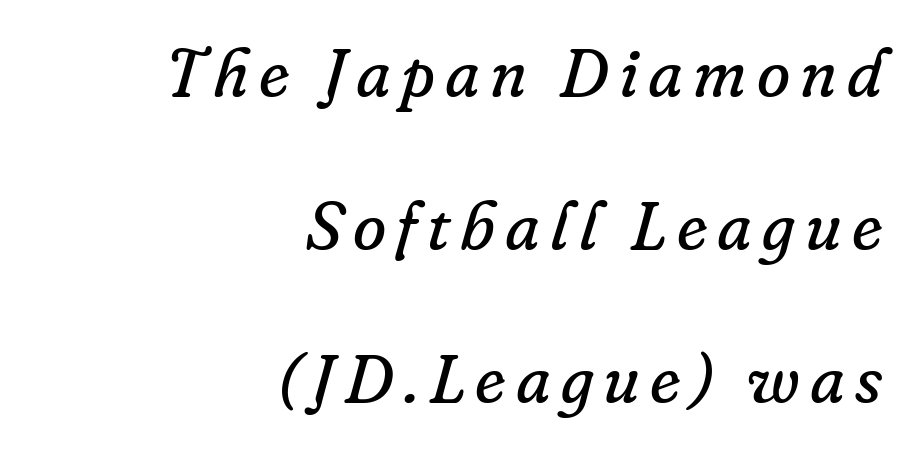
The image shows 68 px regular-weight serif type, italic (leaning right); set right-aligned, loose line spacing (2.25x), not underlined; low stroke contrast and a small x-height.
